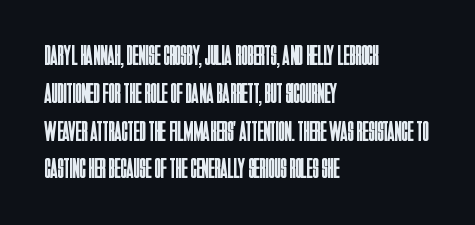
Ordinary non-slanted type is in use. Line spacing here is normal. No letter is thick-stroked: the sample isn't bold. The face used here is proportionally spaced, like ordinary book or web type. This sample is left-justified, so line endings fall wherever the words run out.
